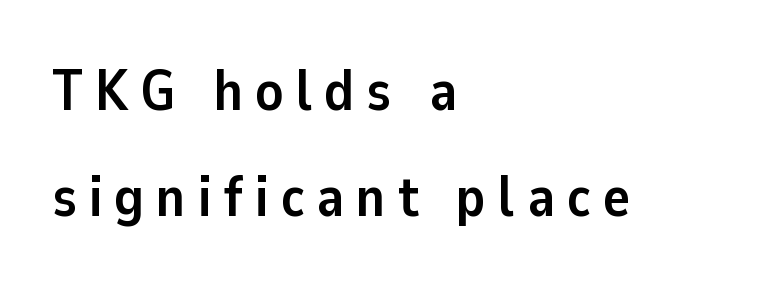
The image shows 57 px semibold sans-serif type, upright; set left-aligned, line spacing 1.86x, unusually wide letter spacing (+0.21 em), not underlined; low stroke contrast and a medium x-height.
